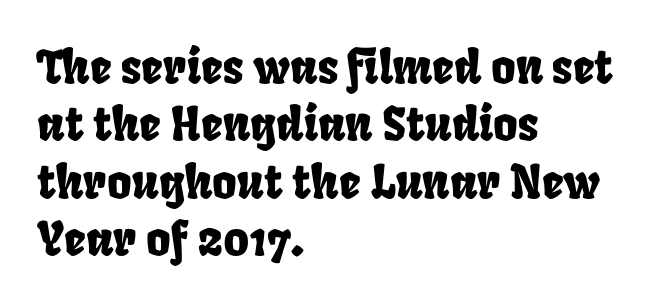
The image shows 47 px condensed type; set left-aligned, line spacing 1.22x, normal letter spacing, not underlined; low stroke contrast and a large x-height.
